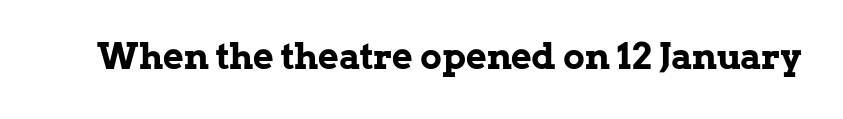
Q: Is the text bold? A: Yes.
Q: Is the text italic (slanted)? A: No, it is upright.
Q: Is the typeface a serif or a sans-serif typeface? A: Serif.
Q: Is the text underlined? A: No.
Q: Is the spacing between letters normal or unusually wide? A: Normal.
Q: Width (condensed, normal, or wide)? A: Normal.
Q: Stroke contrast? A: Low.
Q: x-height? A: Medium.
Q: Monospaced? A: No.
